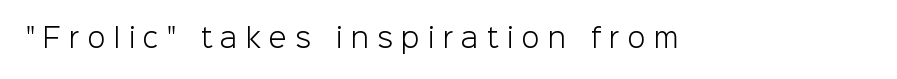
{"italic": "no", "bold": "no", "underline": "no", "letter_spacing": "wide", "letter_spacing_em": 0.32, "glyph_px": 26}
